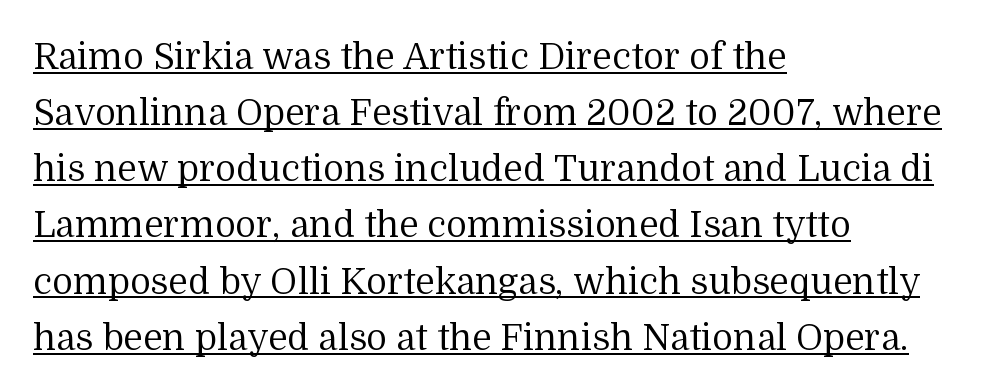
Whoever set this chose a conventional vertical rhythm. These lines are rendered in a variable-pitch font. Check where the strokes stop: tiny serifs finish them off. The letters stand straight up with perfectly vertical stems.
